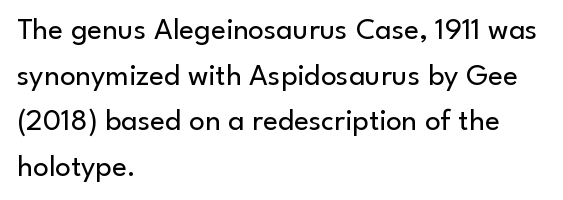
Q: Is the text bold? A: No.
Q: Is the text italic (slanted)? A: No, it is upright.
Q: Is the typeface a serif or a sans-serif typeface? A: Sans-serif.
Q: Is the text underlined? A: No.
Q: How is the paragraph aligned? A: Left-aligned.
Q: Is the spacing between letters normal or unusually wide? A: Normal.
Q: Is the spacing between lines tight, normal or loose? A: Normal.
Q: Width (condensed, normal, or wide)? A: Normal.
Q: Stroke contrast? A: Low.
Q: x-height? A: Small.
Q: Monospaced? A: No.
